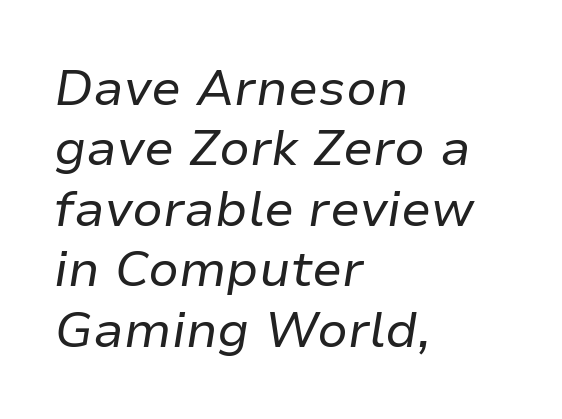
The image shows 50 px regular-weight type, italic (leaning right); set left-aligned, line spacing 1.21x, normal letter spacing, not underlined; low stroke contrast and a medium x-height.
